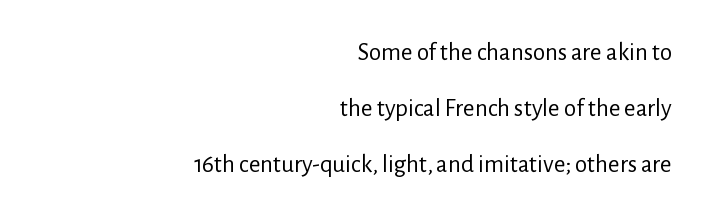
{"italic": "no", "bold": "no", "underline": "no", "align": "right", "line_spacing": "loose", "line_spacing_ratio": 2.25, "letter_spacing": "normal", "letter_spacing_em": 0.0, "glyph_px": 25}
